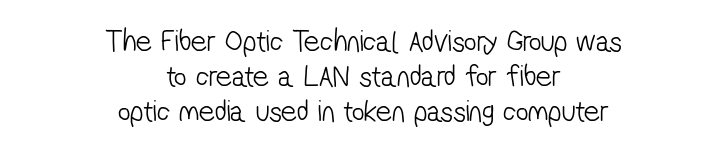
Q: Is the text bold? A: No.
Q: Is the typeface a serif or a sans-serif typeface? A: Sans-serif.
Q: Is the text underlined? A: No.
Q: How is the paragraph aligned? A: Centered.
Q: Is the spacing between letters normal or unusually wide? A: Normal.
Q: Is the spacing between lines tight, normal or loose? A: Tight.
Q: Width (condensed, normal, or wide)? A: Condensed.
Q: Stroke contrast? A: Low.
Q: x-height? A: Medium.
Q: Monospaced? A: No.
